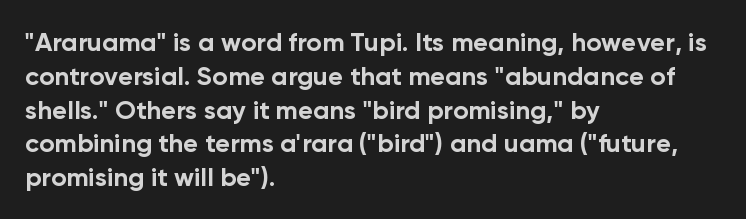
The image shows 26 px bold type, upright; set left-aligned, normal line spacing (1.3x), normal letter spacing, not underlined.
